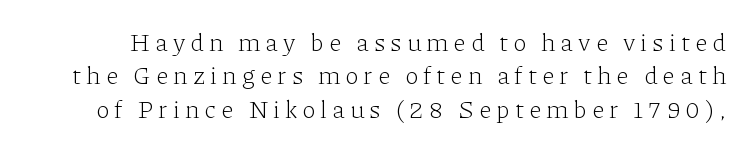
Inter-character spacing is expanded well beyond the font's built-in metrics. This block has exactly the height ordinary leading produces. The passage shown is not underscored anywhere. Upright lettering throughout.
